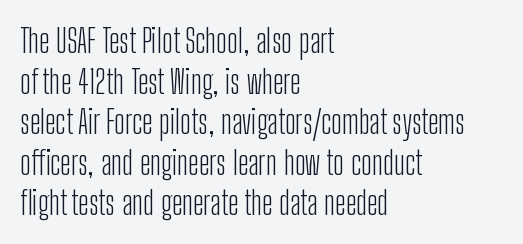
Unmarked baselines from the first word to the last. Every row of glyphs begins at an identical x-position on the left. Honestly, the letter spacing is just normal — you wouldn't notice it. Weight: in the light-to-regular range. Every stem runs plumb, perpendicular to the baseline.
